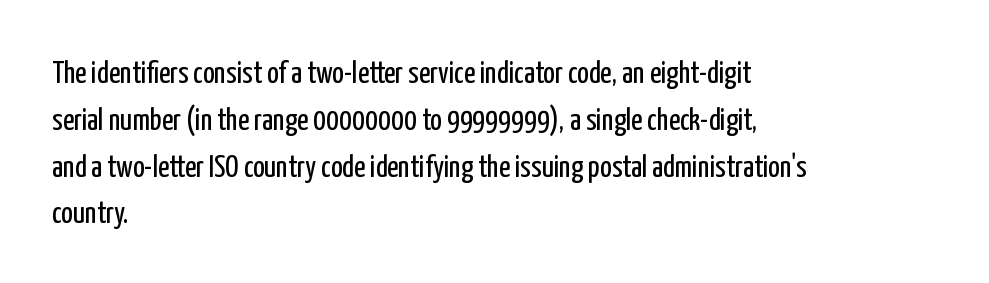
{"serif": "no", "italic": "no", "bold": "no", "weight": "regular", "width": "condensed", "stroke_contrast": "low", "x_height": "medium", "monospaced": "no", "underline": "no", "align": "left", "line_spacing": "normal", "line_spacing_ratio": 1.51, "letter_spacing": "normal", "letter_spacing_em": 0.0, "glyph_px": 31}
